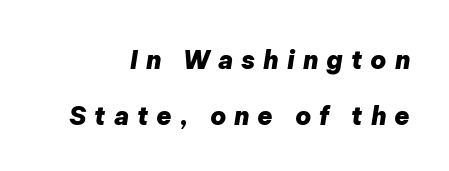
{"italic": "yes", "lean": "right", "slant_degrees": 9, "bold": "yes", "underline": "no", "align": "right", "line_spacing": "loose", "line_spacing_ratio": 2.23, "letter_spacing": "wide", "letter_spacing_em": 0.32, "glyph_px": 25}
